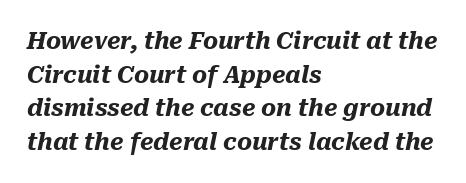
Descender tails drop into unmarked territory. What weight is shown? A full bold with thick strokes. The passage is arranged the way most books set body copy — flush left. Is the letter spacing exaggerated? No — it looks like the ordinary default. Does the leading feel generous? No, just average.
